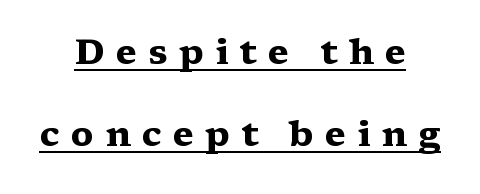
Q: Is the text bold? A: Yes.
Q: Is the text italic (slanted)? A: No, it is upright.
Q: Is the typeface a serif or a sans-serif typeface? A: Serif.
Q: Is the text underlined? A: Yes.
Q: How is the paragraph aligned? A: Centered.
Q: Is the spacing between letters normal or unusually wide? A: Unusually wide.
Q: Is the spacing between lines tight, normal or loose? A: Loose.
Q: Width (condensed, normal, or wide)? A: Wide.
Q: Stroke contrast? A: Medium.
Q: x-height? A: Medium.
Q: Monospaced? A: No.
